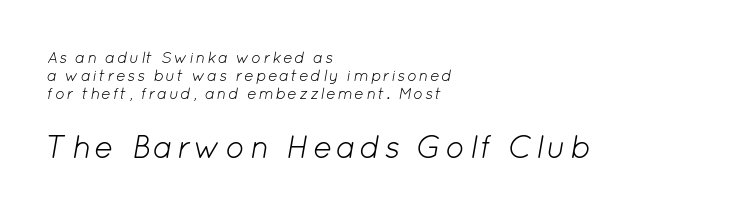
These glyphs show unthickened strokes, regular width or finer. Note: smaller setting up top, larger setting below. Is this a fixed-width face? No — the glyphs have proportional, varying widths. The line-height multiplier appears low, near solid setting. This rendering features lettering with no underline. The setting favours the left margin, as ordinary paragraphs usually do.
